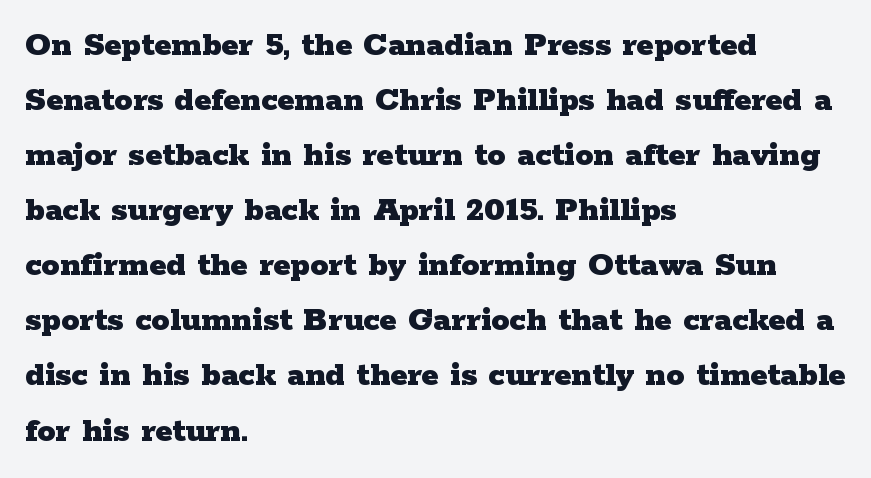
{"serif": "yes", "italic": "no", "bold": "yes", "weight": "heavy", "width": "wide", "stroke_contrast": "low", "x_height": "medium", "monospaced": "no", "underline": "no", "align": "left", "line_spacing": "normal", "line_spacing_ratio": 1.53, "letter_spacing": "normal", "letter_spacing_em": 0.0, "glyph_px": 36}
